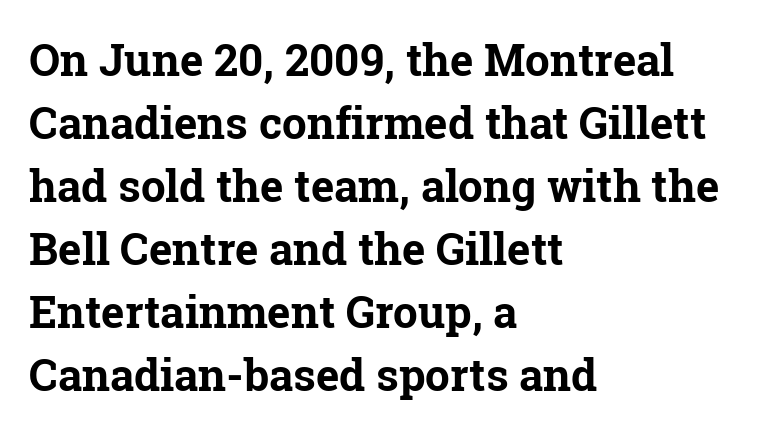
The words here are not underlined. Glyph-to-glyph distance matches everyday printed text. Notice how the passage keeps a crisp vertical edge on the left only. The vertical gap from one line to the next is medium. Nope, not italic — everything's standing straight.
